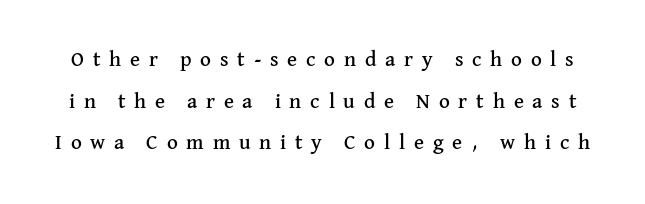
Q: Is the text italic (slanted)? A: No, it is upright.
Q: Is the text underlined? A: No.
Q: Is the spacing between letters normal or unusually wide? A: Unusually wide.
Q: Is the spacing between lines tight, normal or loose? A: Loose.
